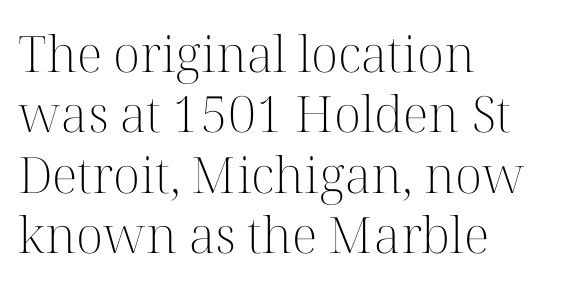
{"serif": "yes", "italic": "no", "bold": "no", "weight": "light", "width": "normal", "stroke_contrast": "high", "x_height": "medium", "monospaced": "no", "underline": "no", "align": "left", "line_spacing_ratio": 1.21, "letter_spacing": "normal", "letter_spacing_em": 0.0, "glyph_px": 50}
